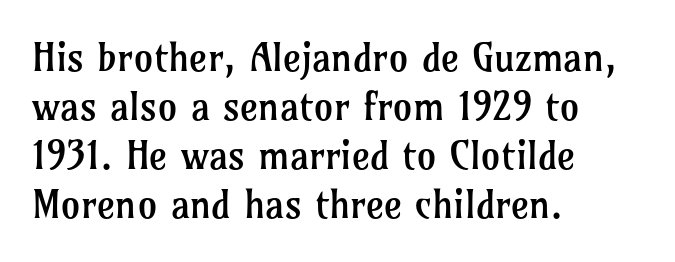
The image shows 39 px regular-weight serif type, upright; set left-aligned, normal line spacing (1.26x), normal letter spacing, not underlined; low stroke contrast and a medium x-height.
